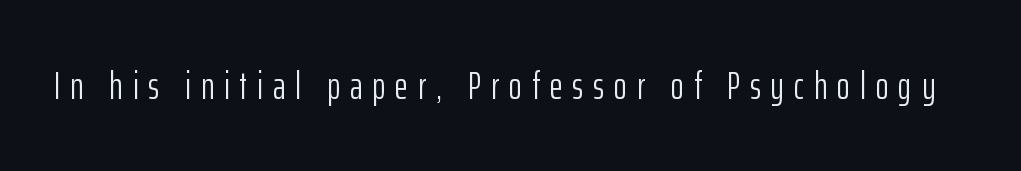
{"serif": "no", "italic": "no", "bold": "no", "weight": "light", "width": "condensed", "stroke_contrast": "low", "x_height": "medium", "monospaced": "no", "underline": "no", "letter_spacing": "wide", "letter_spacing_em": 0.26, "glyph_px": 39}
